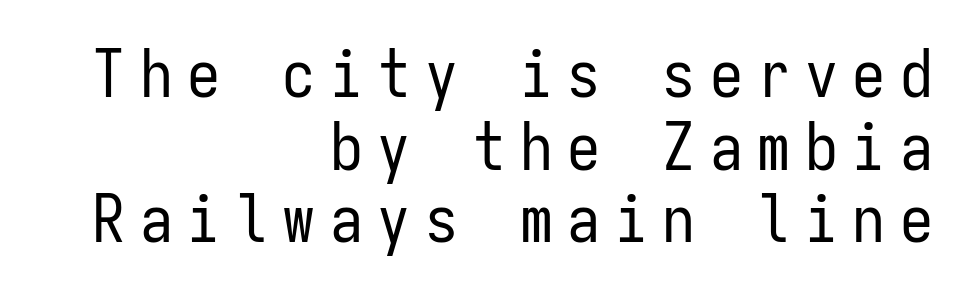
The image shows 66 px regular-weight, condensed sans-serif type, upright, monospaced; set right-aligned, tight line spacing (1.1x), unusually wide letter spacing (+0.22 em), not underlined; low stroke contrast and a medium x-height.
